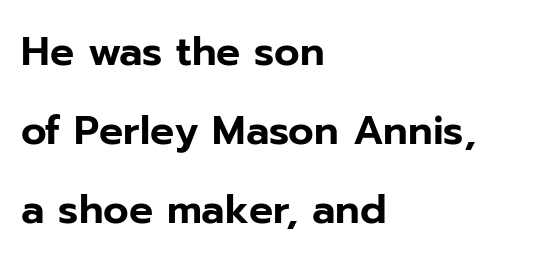
{"serif": "no", "italic": "no", "width": "normal", "stroke_contrast": "low", "x_height": "medium", "monospaced": "no", "underline": "no", "align": "left", "line_spacing": "loose", "line_spacing_ratio": 1.98, "letter_spacing": "normal", "letter_spacing_em": 0.0, "glyph_px": 40}
